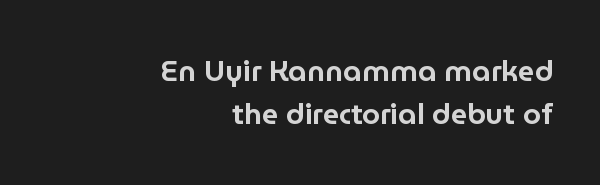
The image shows 29 px sans-serif type, upright; set right-aligned, normal line spacing (1.49x), normal letter spacing, not underlined; low stroke contrast and a medium x-height.
